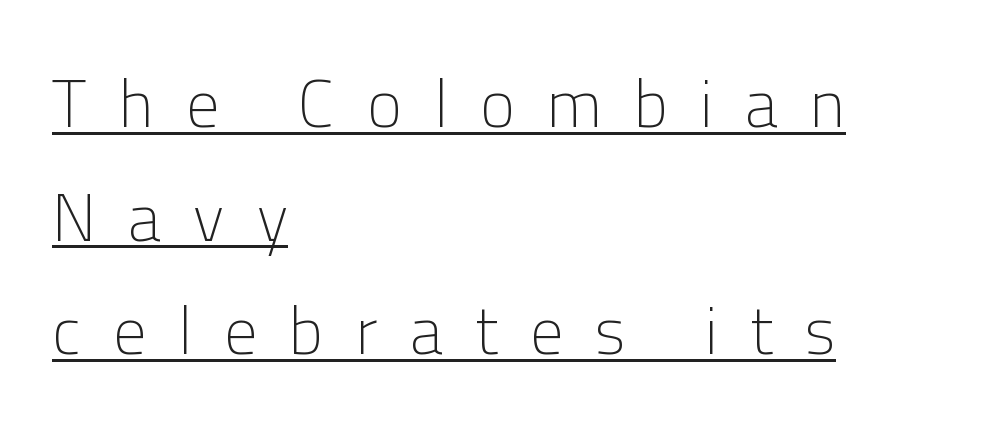
Character widths vary here, with narrow letters taking less room than wide ones. The compositor pushed each line to the left boundary. Compared with undecorated copy, this sample adds a rule below the words. You could only call the tracking loose — the letters float apart. The characters display no serif detailing; their extremities are plain. Italic: no, the glyphs are upright roman.
